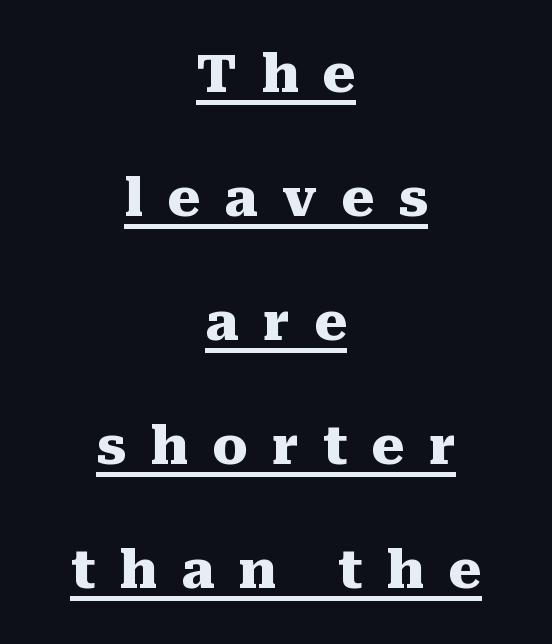
The image shows 53 px heavy serif type, upright; set centered, loose line spacing (2.34x), unusually wide letter spacing (+0.45 em), underlined; medium stroke contrast and a medium x-height.
